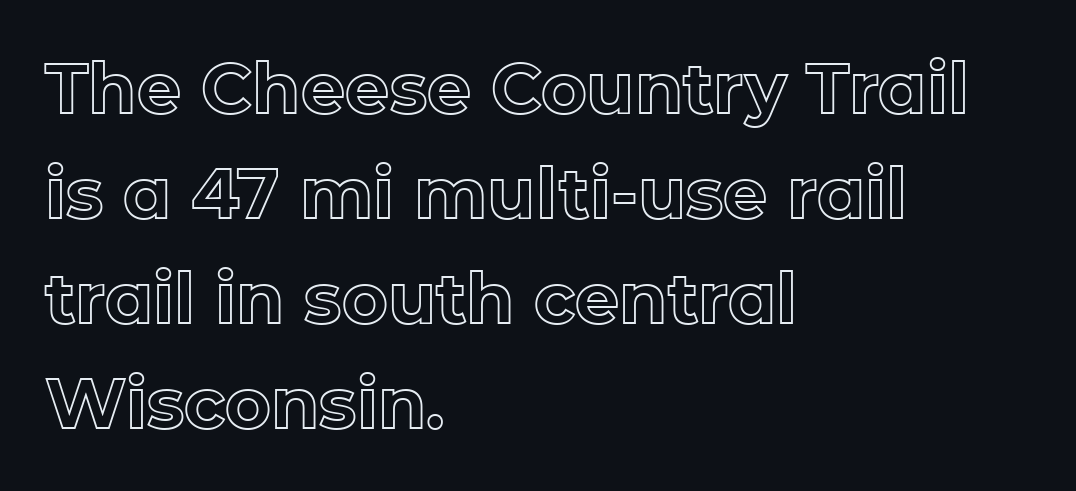
Q: Is the text italic (slanted)? A: No, it is upright.
Q: Is the text underlined? A: No.
Q: How is the paragraph aligned? A: Left-aligned.
Q: Is the spacing between letters normal or unusually wide? A: Normal.
Q: Is the spacing between lines tight, normal or loose? A: Normal.
Q: Width (condensed, normal, or wide)? A: Normal.
Q: x-height? A: Medium.
Q: Monospaced? A: No.
